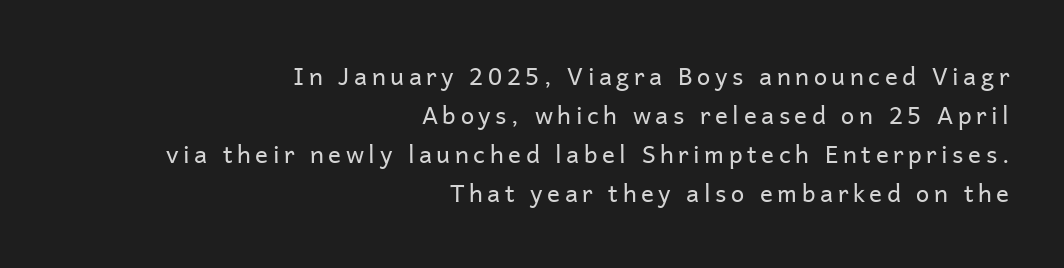
{"italic": "no", "bold": "no", "underline": "no", "align": "right", "line_spacing": "normal", "line_spacing_ratio": 1.63, "glyph_px": 24}
